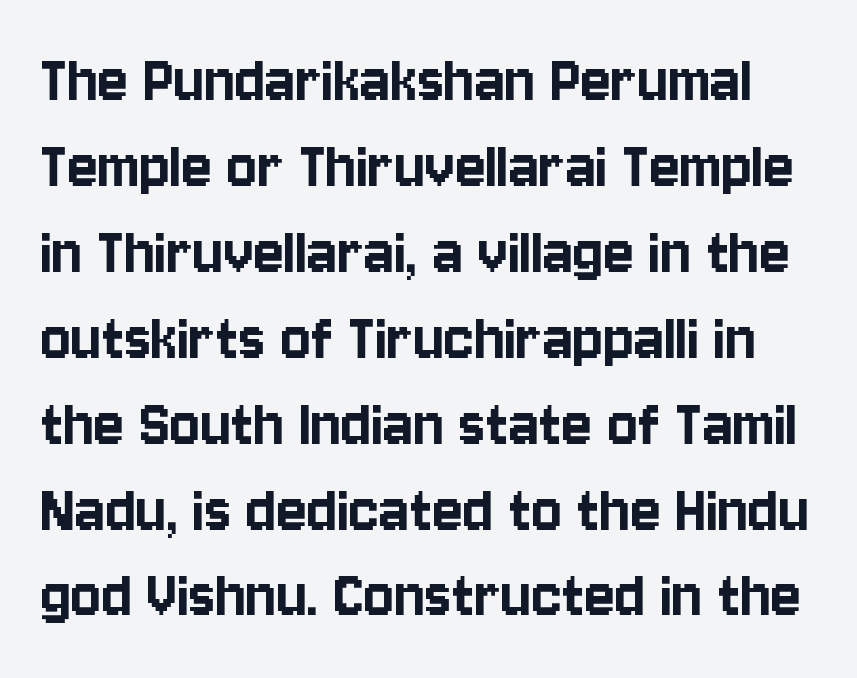
These lines are rendered in a variable-pitch font. Every stem runs plumb, perpendicular to the baseline. The font family rendered here belongs to the sans-serif group. Caption: standard tracking, unaltered.
